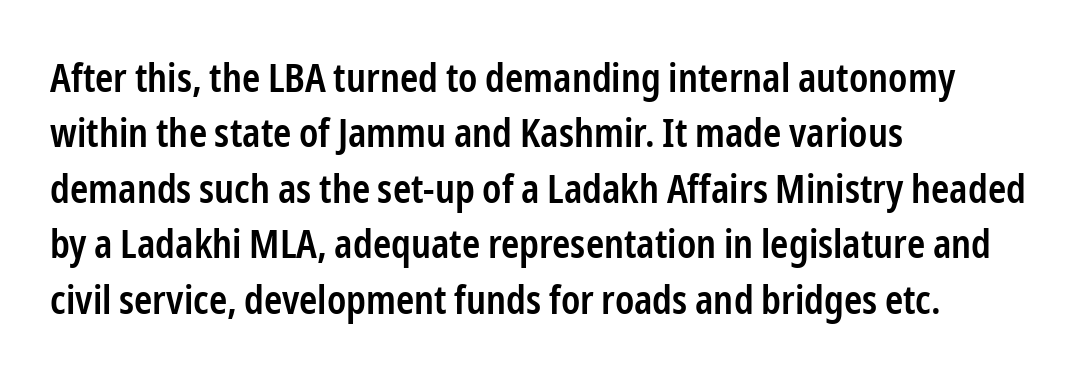
{"serif": "no", "italic": "no", "bold": "semi", "weight": "semibold", "width": "condensed", "stroke_contrast": "low", "x_height": "medium", "monospaced": "no", "underline": "no", "align": "left", "line_spacing": "normal", "line_spacing_ratio": 1.42, "letter_spacing": "normal", "letter_spacing_em": 0.0, "glyph_px": 39}
